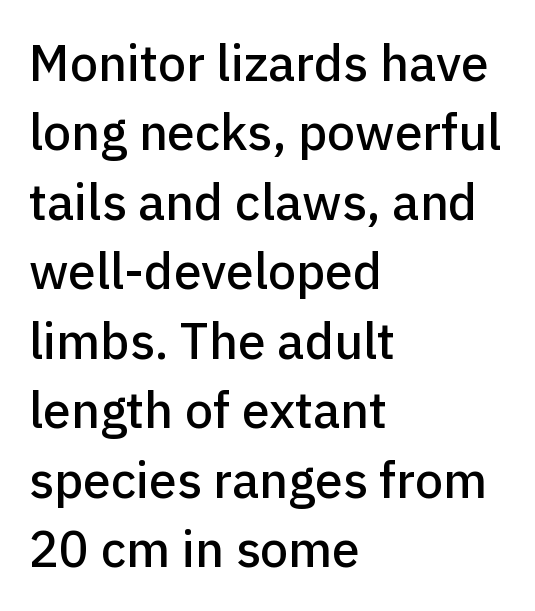
Each letter's strokes conclude bluntly, with no projecting serifs. Has an underline been added? It has not. Note the varied advance widths — an 'i' is clearly narrower than an 'm'. The designer left line spacing at the default. Which margin do the lines hug? The left one — the right edge is uneven. Notice how the stems are strictly vertical — no italics here.
